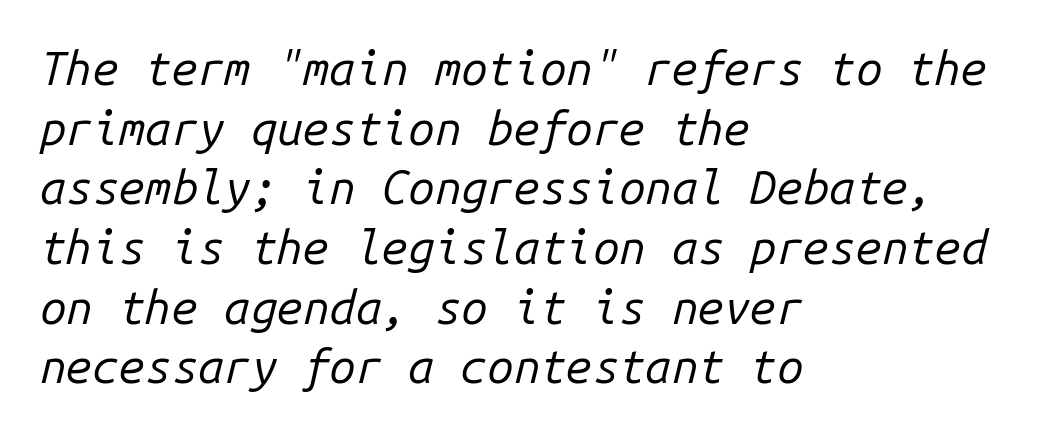
Which margin do the lines hug? The left one — the right edge is uneven. The letterforms sit at book weight or below. Unmarked baselines from the first word to the last. The line-height multiplier appears to be the usual default. The line texture is even and compact thanks to regular tracking. This sample uses an oblique cut, with every glyph tilted off the vertical.
